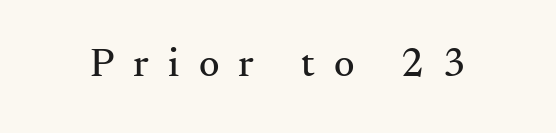
{"serif": "yes", "italic": "no", "width": "normal", "stroke_contrast": "medium", "x_height": "small", "monospaced": "no", "underline": "no", "letter_spacing": "wide", "letter_spacing_em": 0.48, "glyph_px": 40}
